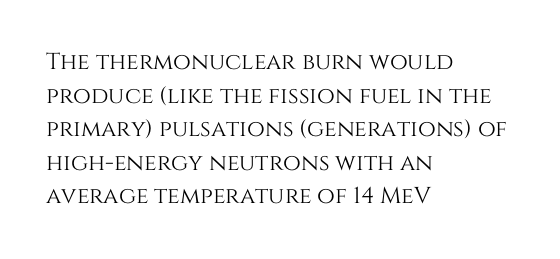
{"italic": "no", "underline": "no", "align": "left", "line_spacing": "normal", "line_spacing_ratio": 1.46, "letter_spacing": "normal", "letter_spacing_em": 0.0, "glyph_px": 23}
